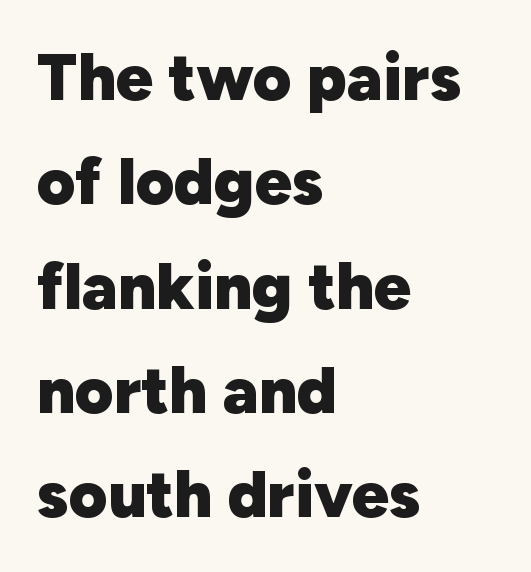
Q: Is the text bold? A: Yes.
Q: Is the text italic (slanted)? A: No, it is upright.
Q: Is the typeface a serif or a sans-serif typeface? A: Sans-serif.
Q: Is the text underlined? A: No.
Q: How is the paragraph aligned? A: Left-aligned.
Q: Is the spacing between letters normal or unusually wide? A: Normal.
Q: Is the spacing between lines tight, normal or loose? A: Normal.
Q: Width (condensed, normal, or wide)? A: Normal.
Q: Stroke contrast? A: Low.
Q: x-height? A: Medium.
Q: Monospaced? A: No.
